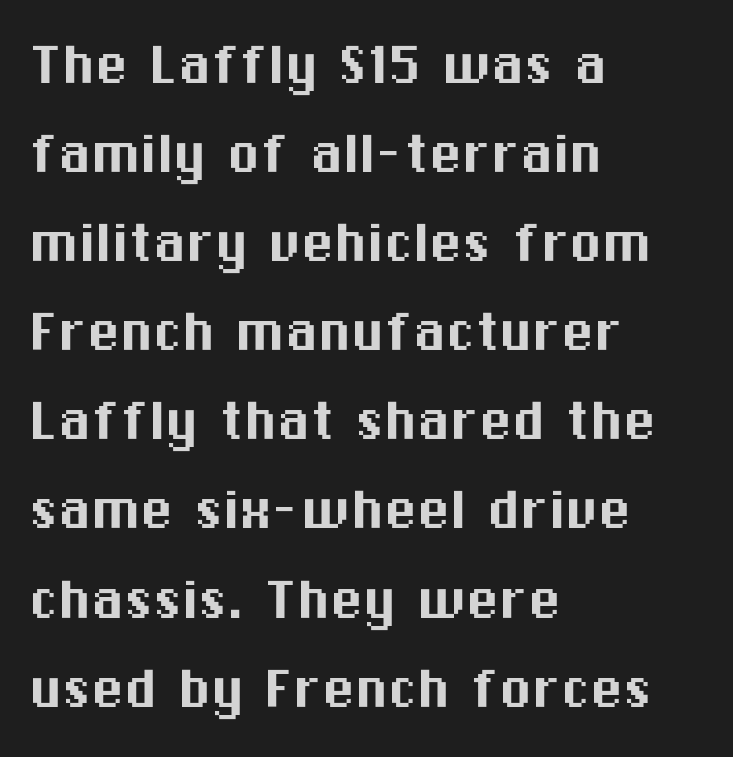
You could not count columns in this text — the font is proportionally spaced. Does the lettering tilt? It doesn't — this is upright. The type family on display is of the sans-serif kind. Summary of vertical rhythm: regular, with standard interline spacing. The gap between lines stays unmarked.
